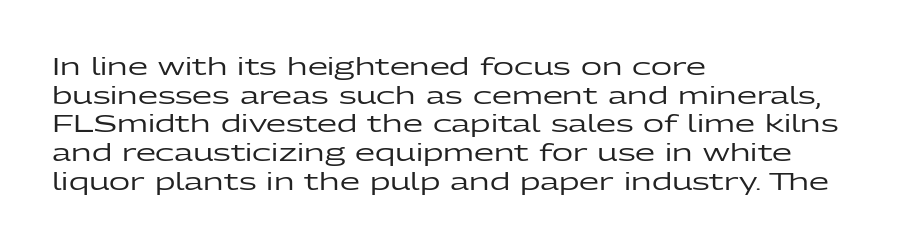
{"italic": "no", "underline": "no", "align": "left", "line_spacing": "normal", "line_spacing_ratio": 1.25, "letter_spacing": "normal", "letter_spacing_em": 0.0, "glyph_px": 23}
